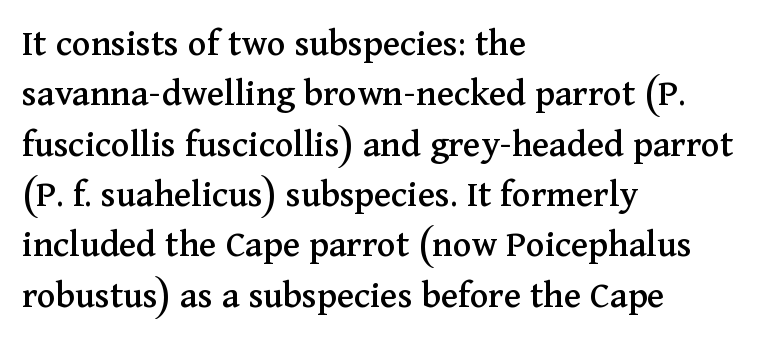
{"serif": "yes", "italic": "no", "width": "normal", "stroke_contrast": "medium", "x_height": "medium", "monospaced": "no", "underline": "no", "align": "left", "line_spacing": "normal", "line_spacing_ratio": 1.29, "letter_spacing": "normal", "letter_spacing_em": 0.0, "glyph_px": 39}
